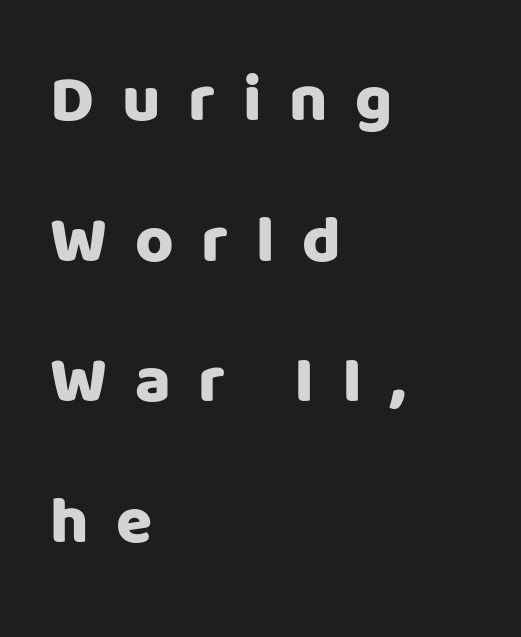
The face used here is proportionally spaced, like ordinary book or web type. Characters remain perfectly vertical along every line. The compositor pushed each line to the left boundary. The leading is generous, giving the passage an open texture. Letters rest on an invisible, unmarked baseline. Type style note: lacks serifs.
